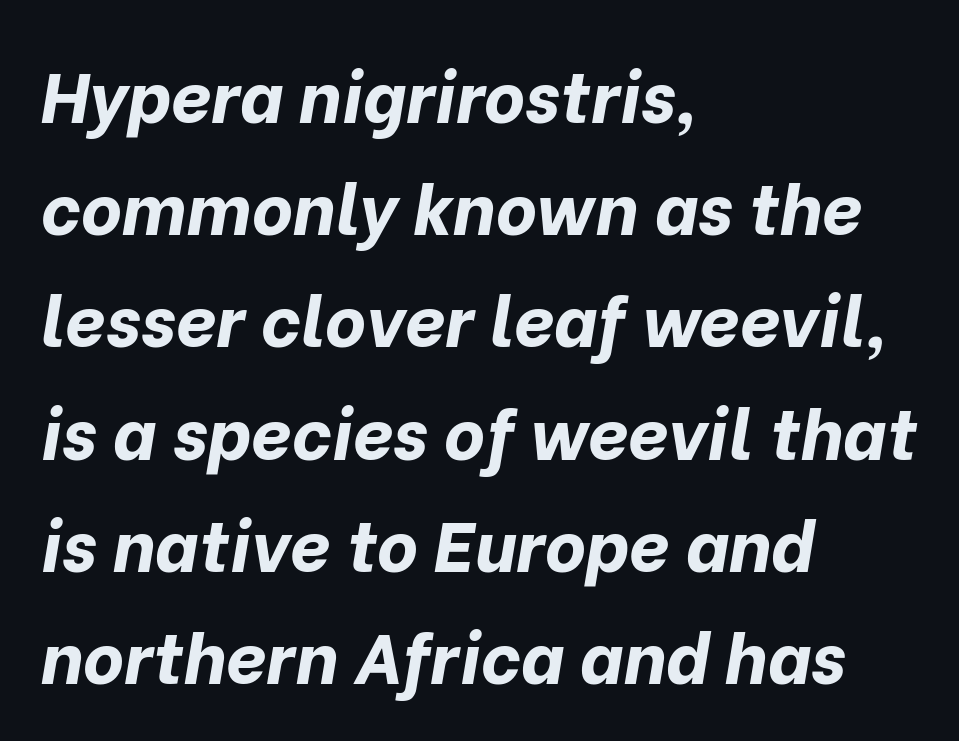
Q: Is the text bold? A: Yes.
Q: Is the text italic (slanted)? A: Yes, it leans right by about 10 degrees.
Q: Is the text underlined? A: No.
Q: How is the paragraph aligned? A: Left-aligned.
Q: Is the spacing between letters normal or unusually wide? A: Normal.
Q: Is the spacing between lines tight, normal or loose? A: Normal.
Q: Width (condensed, normal, or wide)? A: Normal.
Q: Stroke contrast? A: Low.
Q: x-height? A: Medium.
Q: Monospaced? A: No.
